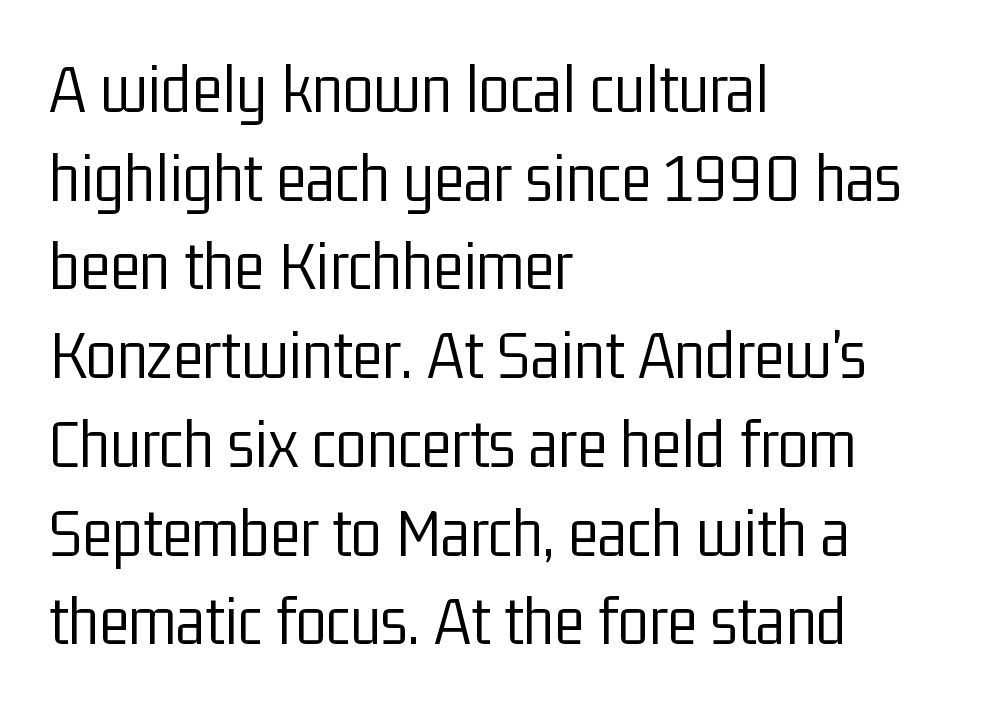
{"serif": "no", "italic": "no", "bold": "no", "weight": "light", "width": "condensed", "stroke_contrast": "low", "x_height": "medium", "monospaced": "no", "underline": "no", "align": "left", "line_spacing": "normal", "line_spacing_ratio": 1.25, "letter_spacing": "normal", "letter_spacing_em": 0.0, "glyph_px": 71}
